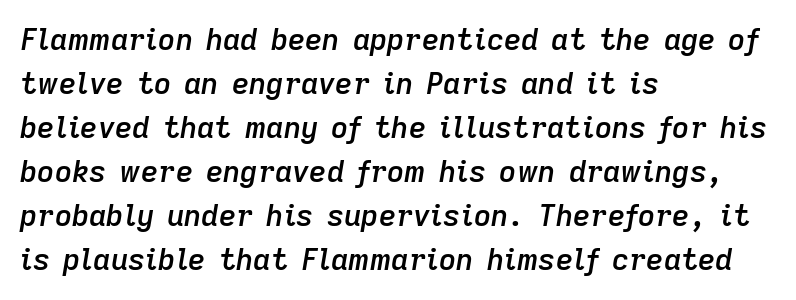
The image shows 30 px semibold type, italic (leaning right); set left-aligned, normal line spacing (1.47x), normal letter spacing, not underlined; low stroke contrast and a medium x-height.
